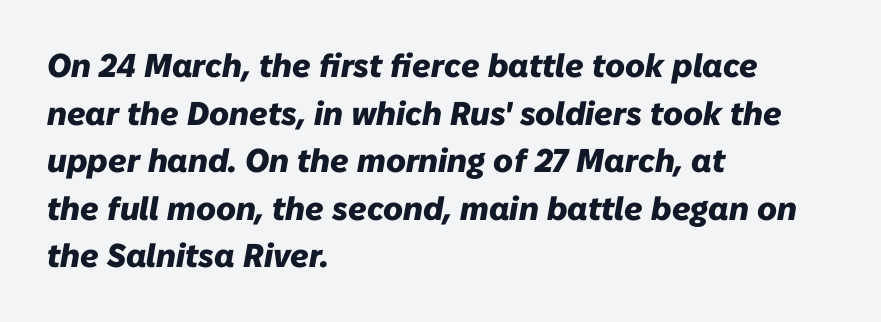
Lines of text with bare space underneath. The passage shown stacks its lines at a standard gap. Proportional: the letters do not fall into vertical columns. There is no visible air inserted between adjacent glyphs.
